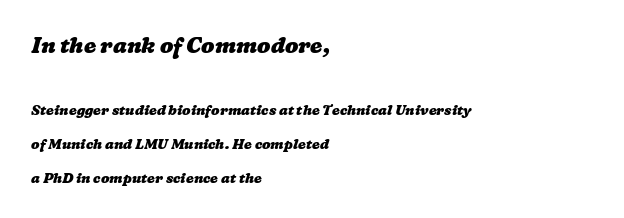
The leading is generous, giving the passage an open texture. The space beneath each line is pristine and unruled. Bigger letters appear in the top chunk; the bottom chunk is reduced. The glyphs have the mass of a bold cut.
